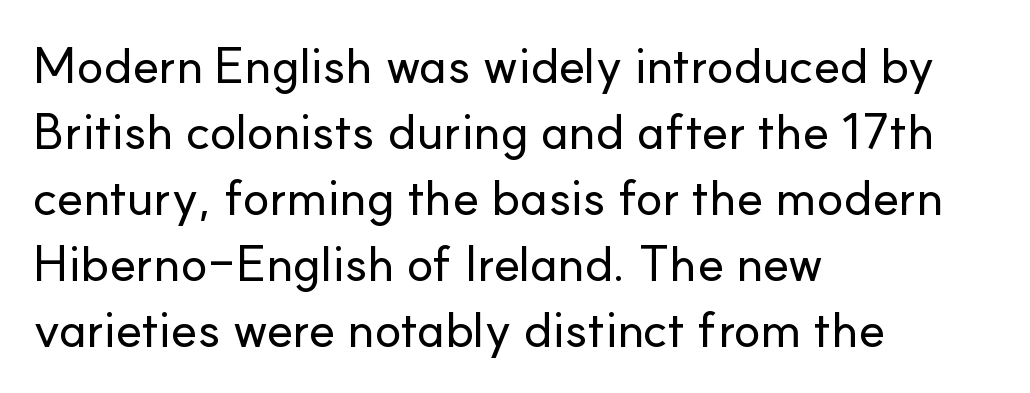
{"serif": "no", "italic": "no", "width": "normal", "stroke_contrast": "low", "x_height": "small", "monospaced": "no", "underline": "no", "align": "left", "line_spacing": "normal", "line_spacing_ratio": 1.32, "letter_spacing": "normal", "letter_spacing_em": 0.0, "glyph_px": 50}
